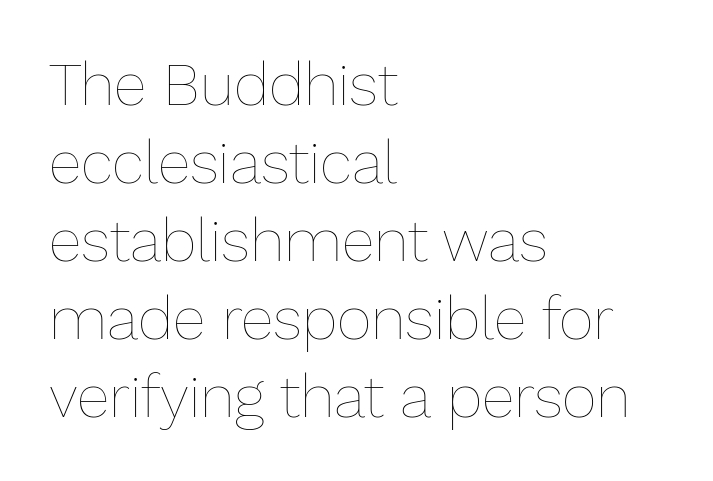
Q: Is the text bold? A: No.
Q: Is the text italic (slanted)? A: No, it is upright.
Q: Is the text underlined? A: No.
Q: How is the paragraph aligned? A: Left-aligned.
Q: Is the spacing between letters normal or unusually wide? A: Normal.
Q: Is the spacing between lines tight, normal or loose? A: Normal.
Q: Width (condensed, normal, or wide)? A: Normal.
Q: Stroke contrast? A: Low.
Q: x-height? A: Medium.
Q: Monospaced? A: No.
